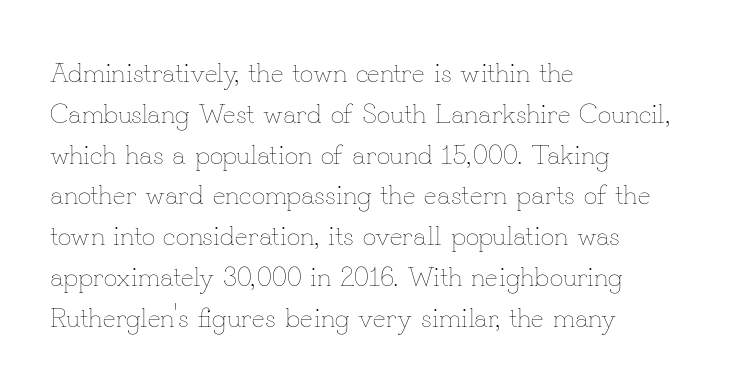
{"italic": "no", "bold": "no", "underline": "no", "align": "left", "line_spacing": "normal", "line_spacing_ratio": 1.51, "letter_spacing": "normal", "letter_spacing_em": 0.0, "glyph_px": 27}
